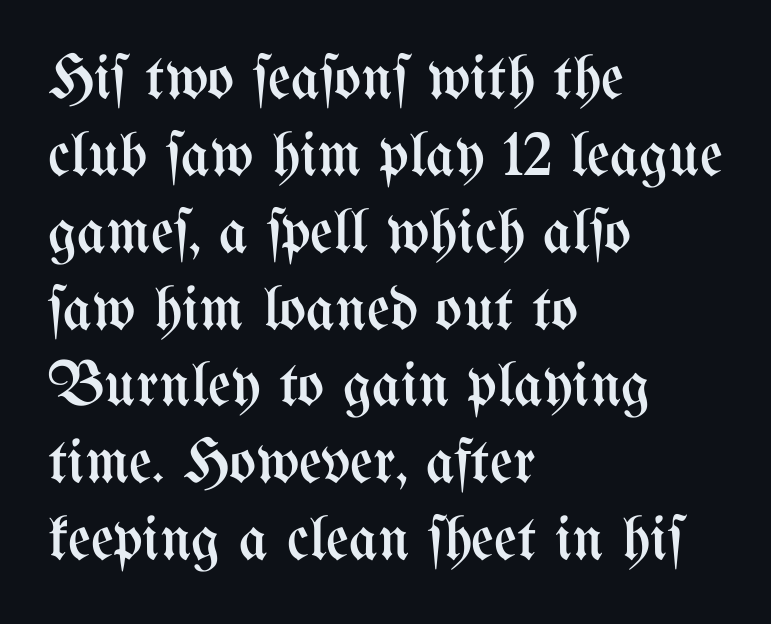
Q: Is the text bold? A: No.
Q: Is the text italic (slanted)? A: No, it is upright.
Q: Is the text underlined? A: No.
Q: How is the paragraph aligned? A: Left-aligned.
Q: Is the spacing between letters normal or unusually wide? A: Normal.
Q: Width (condensed, normal, or wide)? A: Condensed.
Q: Stroke contrast? A: Medium.
Q: x-height? A: Medium.
Q: Monospaced? A: No.
